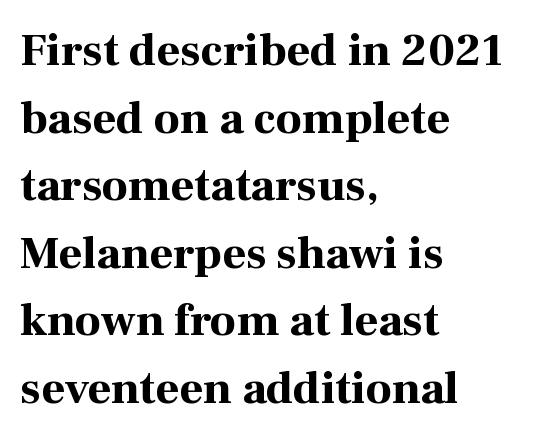
{"serif": "yes", "italic": "no", "bold": "yes", "weight": "bold", "width": "normal", "stroke_contrast": "high", "x_height": "medium", "monospaced": "no", "underline": "no", "align": "left", "line_spacing": "normal", "line_spacing_ratio": 1.47, "letter_spacing": "normal", "letter_spacing_em": 0.0, "glyph_px": 46}
